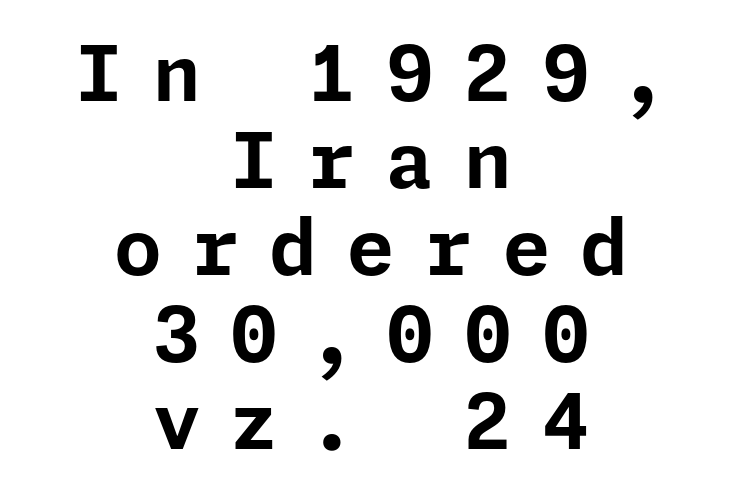
Q: Is the text bold? A: Yes.
Q: Is the text italic (slanted)? A: No, it is upright.
Q: Is the typeface a serif or a sans-serif typeface? A: Sans-serif.
Q: Is the text underlined? A: No.
Q: How is the paragraph aligned? A: Centered.
Q: Is the spacing between letters normal or unusually wide? A: Unusually wide.
Q: Is the spacing between lines tight, normal or loose? A: Tight.
Q: Width (condensed, normal, or wide)? A: Normal.
Q: Stroke contrast? A: Low.
Q: x-height? A: Medium.
